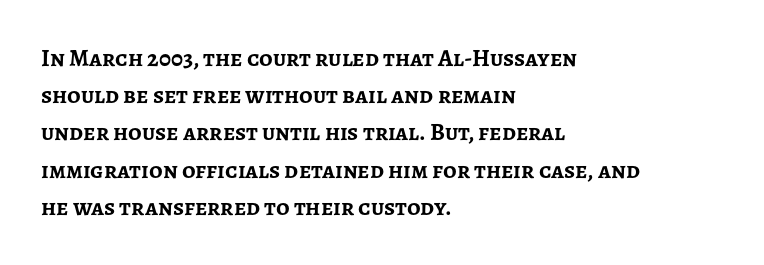
{"italic": "no", "bold": "yes", "underline": "no", "align": "left", "line_spacing": "normal", "line_spacing_ratio": 1.55, "letter_spacing": "normal", "letter_spacing_em": 0.0, "glyph_px": 24}
